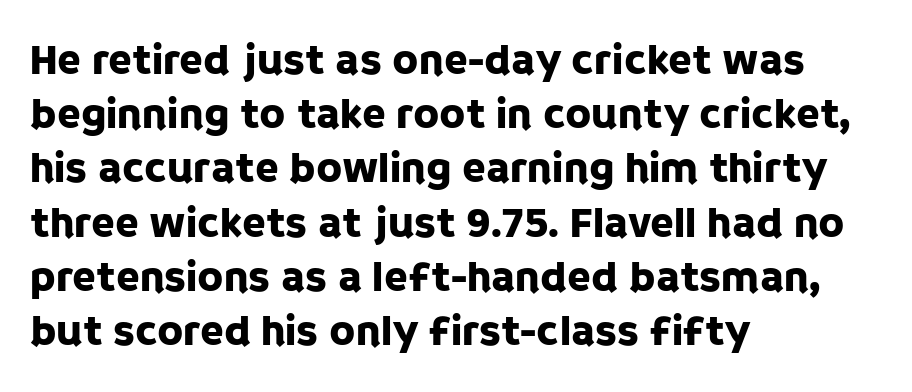
Q: Is the text italic (slanted)? A: No, it is upright.
Q: Is the typeface a serif or a sans-serif typeface? A: Sans-serif.
Q: Is the text underlined? A: No.
Q: How is the paragraph aligned? A: Left-aligned.
Q: Is the spacing between letters normal or unusually wide? A: Normal.
Q: Is the spacing between lines tight, normal or loose? A: Normal.
Q: Width (condensed, normal, or wide)? A: Normal.
Q: Stroke contrast? A: Low.
Q: x-height? A: Large.
Q: Monospaced? A: No.
